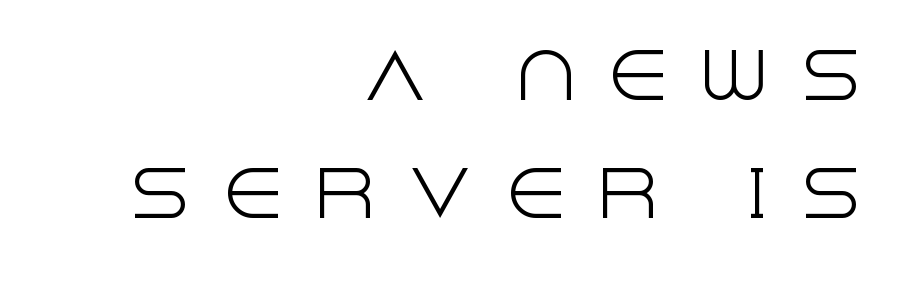
Q: Is the text bold? A: No.
Q: Is the text italic (slanted)? A: No, it is upright.
Q: Is the typeface a serif or a sans-serif typeface? A: Sans-serif.
Q: Is the text underlined? A: No.
Q: How is the paragraph aligned? A: Right-aligned.
Q: Is the spacing between letters normal or unusually wide? A: Unusually wide.
Q: Is the spacing between lines tight, normal or loose? A: Loose.
Q: Width (condensed, normal, or wide)? A: Normal.
Q: x-height? A: Large.
Q: Monospaced? A: No.
